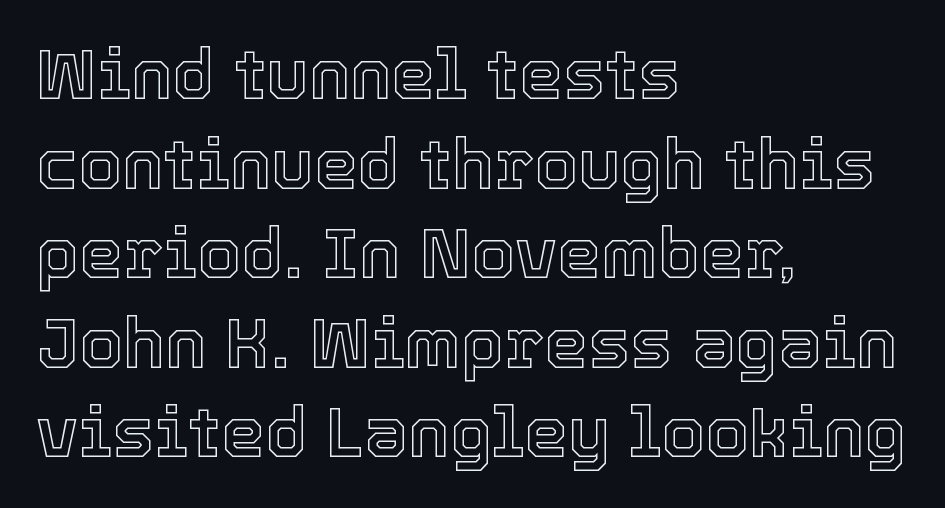
The image shows 70 px text type, upright; set left-aligned, normal line spacing (1.28x), normal letter spacing, not underlined; a medium x-height.
